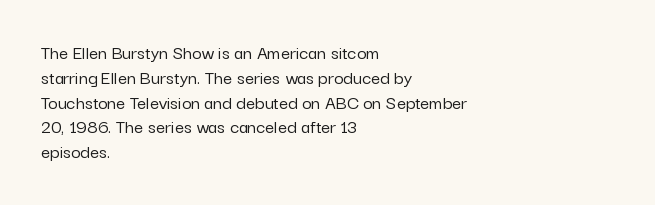
Q: Is the text italic (slanted)? A: No, it is upright.
Q: Is the text underlined? A: No.
Q: How is the paragraph aligned? A: Left-aligned.
Q: Is the spacing between letters normal or unusually wide? A: Normal.
